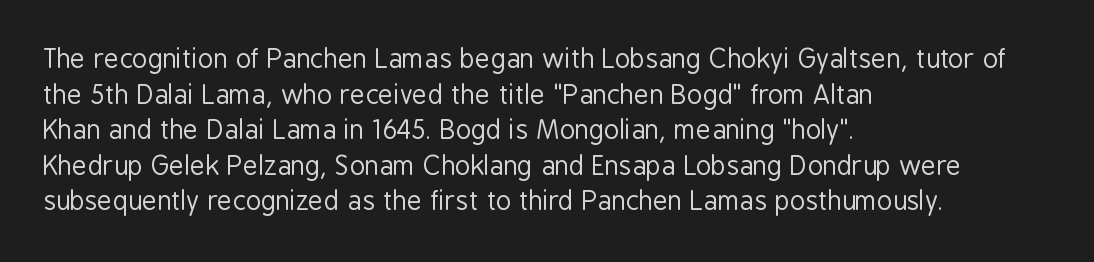
{"italic": "no", "bold": "no", "underline": "no", "align": "left", "line_spacing": "normal", "line_spacing_ratio": 1.37, "letter_spacing": "normal", "letter_spacing_em": 0.0, "glyph_px": 26}
